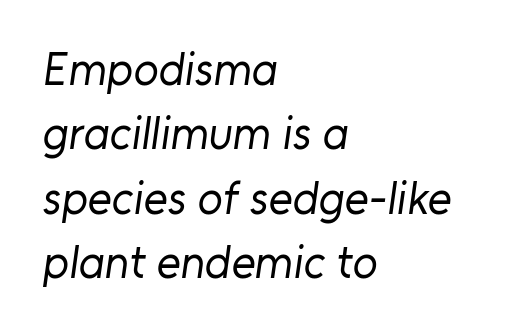
The gap between lines stays unmarked. In CSS terms this would be text-align: left. The text was rendered using a sans face with plain stroke endings. Stroke thickness stays within the range of a standard reading face or lighter. This block has exactly the height ordinary leading produces. Nothing unusual about the tracking: characters are spaced as the font intends.
